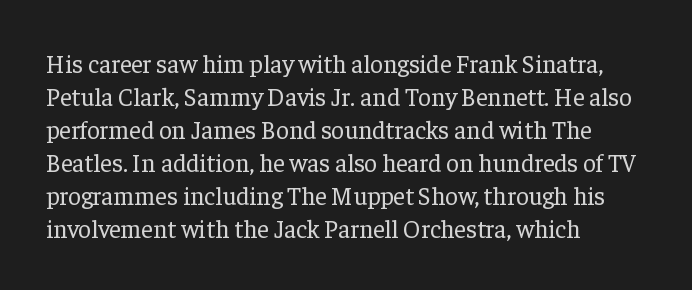
Q: Is the text bold? A: No.
Q: Is the text italic (slanted)? A: No, it is upright.
Q: Is the text underlined? A: No.
Q: How is the paragraph aligned? A: Left-aligned.
Q: Is the spacing between letters normal or unusually wide? A: Normal.
Q: Is the spacing between lines tight, normal or loose? A: Normal.
